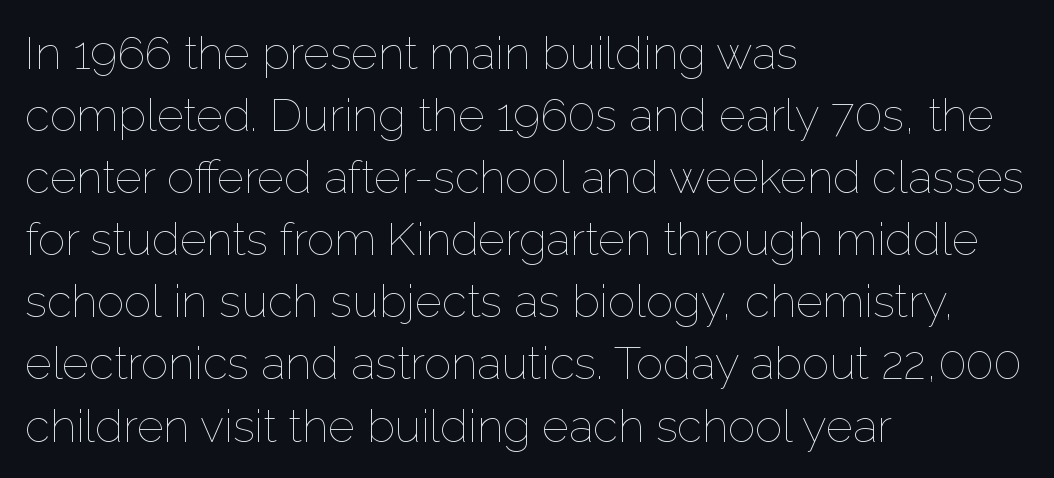
The image shows 46 px thin type, upright; set left-aligned, normal line spacing (1.35x), normal letter spacing, not underlined; low stroke contrast and a medium x-height.
